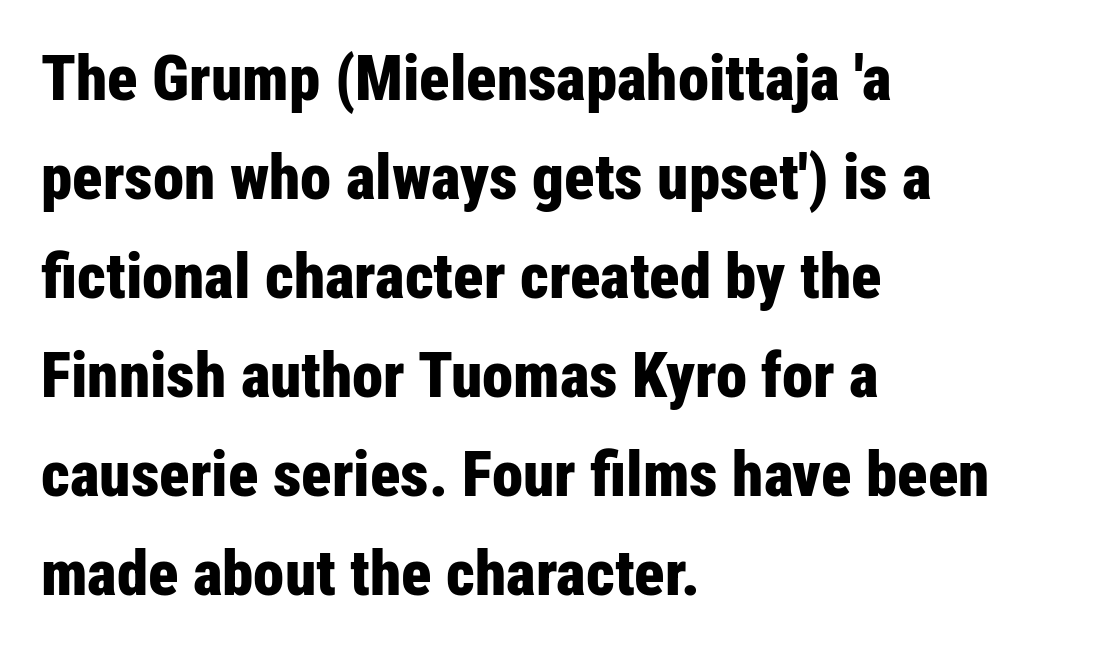
Unlike a traditional serif, this face leaves its strokes unadorned. Italic? Not at all — the glyphs are vertical. Is the block centered? No — it sits flush against the left margin. The rendering uses natural spacing where letterforms have individual widths.
